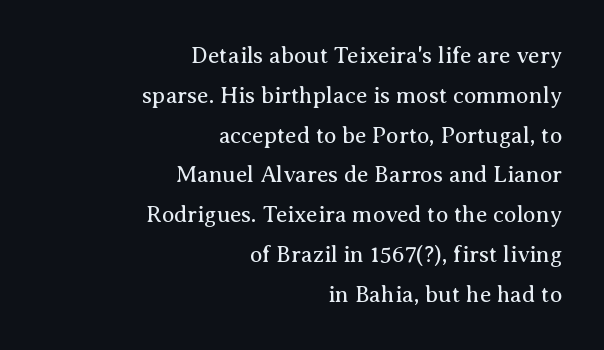
The image shows 23 px text type, upright; set right-aligned, line spacing 1.73x, normal letter spacing, not underlined.
